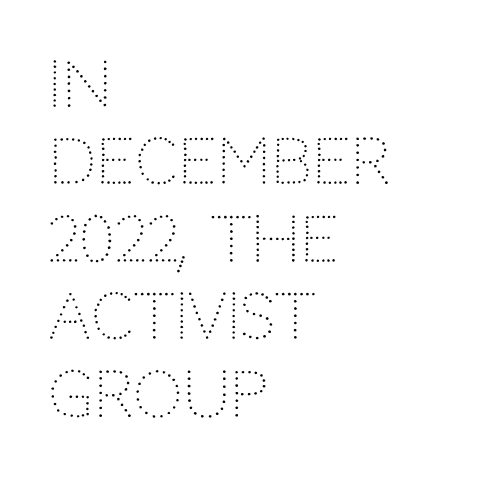
Q: Is the text bold? A: No.
Q: Is the text italic (slanted)? A: No, it is upright.
Q: Is the typeface a serif or a sans-serif typeface? A: Sans-serif.
Q: Is the text underlined? A: No.
Q: How is the paragraph aligned? A: Left-aligned.
Q: Is the spacing between letters normal or unusually wide? A: Normal.
Q: Is the spacing between lines tight, normal or loose? A: Normal.
Q: Width (condensed, normal, or wide)? A: Normal.
Q: Stroke contrast? A: Low.
Q: x-height? A: Large.
Q: Monospaced? A: No.
